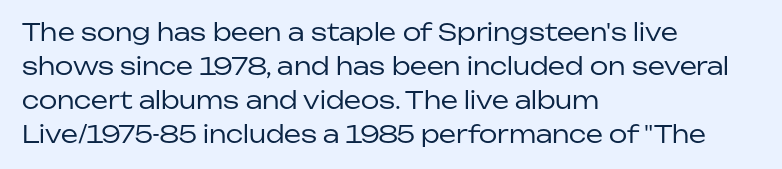
The image shows 24 px text type, upright; set left-aligned, normal line spacing (1.41x), normal letter spacing, not underlined.
